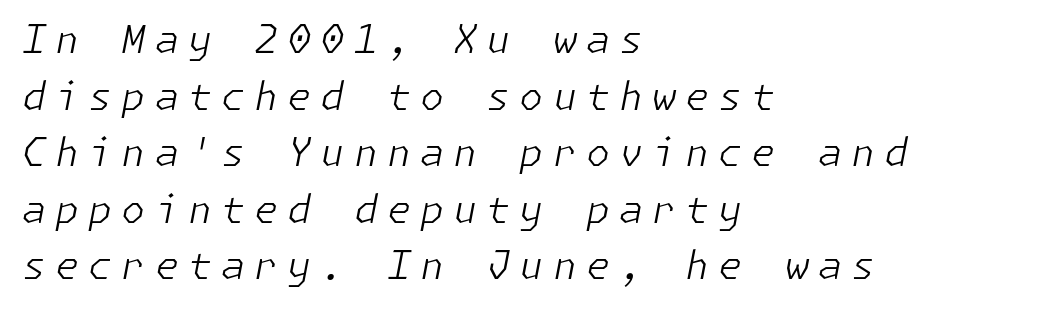
This rendering widens character spacing well past its baseline value. Normally led — the rows are evenly, conventionally spaced. Unmarked baselines from the first word to the last. Weight class: somewhere from thin through regular.
